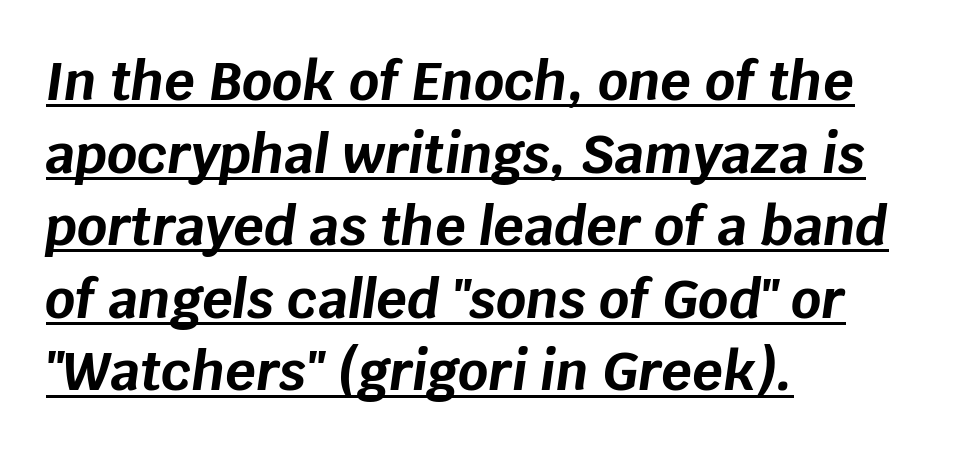
{"italic": "yes", "lean": "right", "slant_degrees": 8, "bold": "yes", "weight": "bold", "width": "normal", "stroke_contrast": "low", "x_height": "large", "monospaced": "no", "underline": "yes", "align": "left", "line_spacing": "normal", "line_spacing_ratio": 1.37, "letter_spacing": "normal", "letter_spacing_em": 0.0, "glyph_px": 53}
